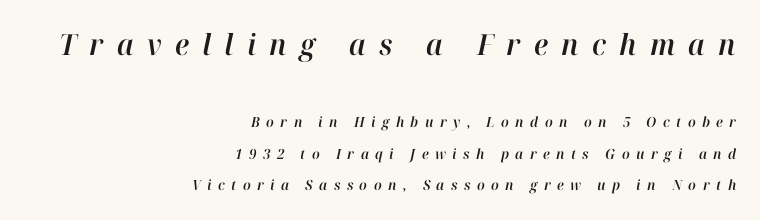
Is there much room between lines? Yes — plenty of vertical air separates them. Typeset ragged left — the right edge is the straight one. Clear beneath every line of the passage. Character widths vary here, with narrow letters taking less room than wide ones. Characters are canted at an angle relative to the baseline's perpendicular. Compare the two chunks: the upper has the greater cap height.
